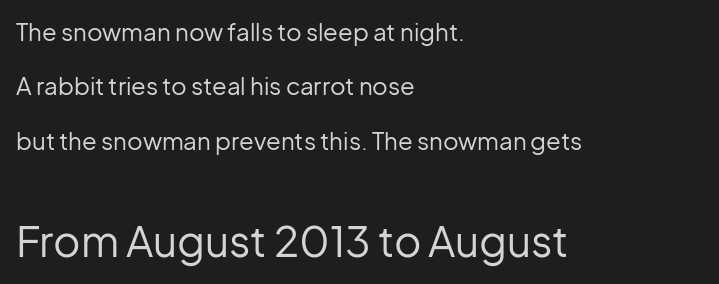
These lines keep a tight, regular rhythm from letter to letter. Line starts are locked; line ends wander. Which of the two is more prominent by size? The second, at the bottom. The type sits square on the baseline with zero lean.
